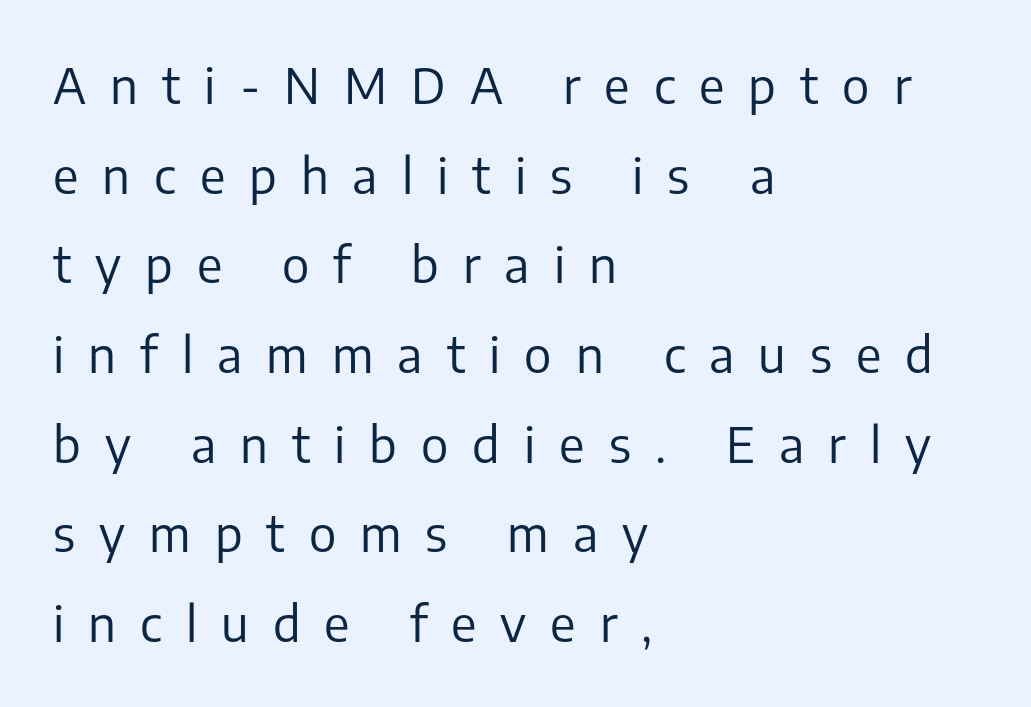
Casual observation: everything's shoved over to the left. On a weight scale, this lands at 450 or below. You could only call the tracking loose — the letters float apart. Note the varied advance widths — an 'i' is clearly narrower than an 'm'. Decoration check: the copy has no underline. Italic? Not at all — the glyphs are vertical.
